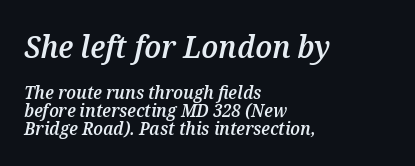
{"italic": "yes", "lean": "right", "slant_degrees": 12, "bold": "semi", "weight": "semibold", "width": "normal", "stroke_contrast": "medium", "x_height": "medium", "monospaced": "no", "underline": "no", "align": "left", "line_spacing": "tight", "line_spacing_ratio": 0.99, "letter_spacing": "normal", "letter_spacing_em": 0.0, "larger_block": "first", "size_ratio": 1.72, "glyph_px": 31}
